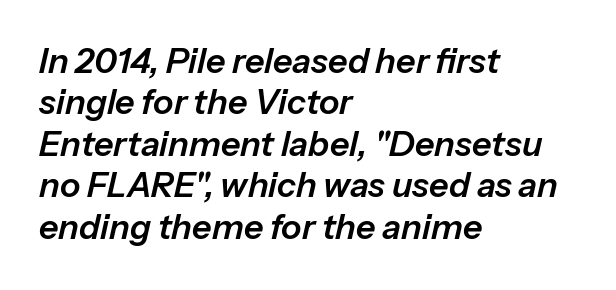
The image shows 34 px text type, italic (leaning right); set left-aligned, line spacing 1.22x, normal letter spacing, not underlined; low stroke contrast and a medium x-height.
